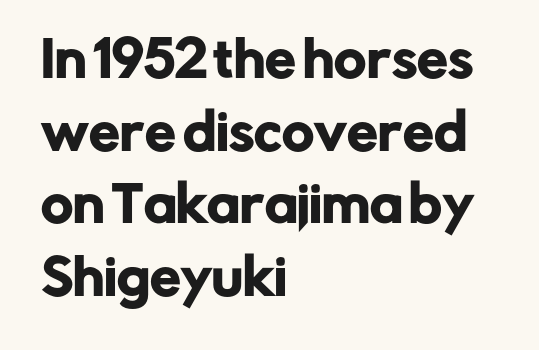
The type sits square on the baseline with zero lean. This rendering features lettering with no underline. The type is set solid horizontally, with unmodified tracking. Each letter keeps its own natural width here, so spacing adapts to shape.
